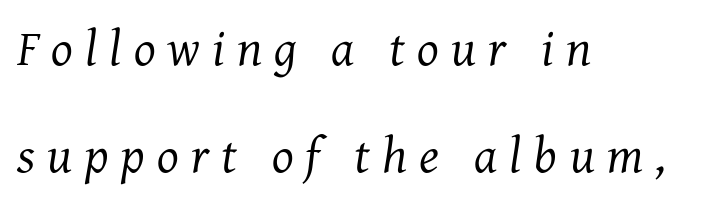
Short note: letters widely spaced. Is there much room between lines? Yes — plenty of vertical air separates them. These lines are rendered in a variable-pitch font. The lettering tilts uniformly, giving the passage an italic look. Serif or sans? Serif — the stroke terminals have little feet.
